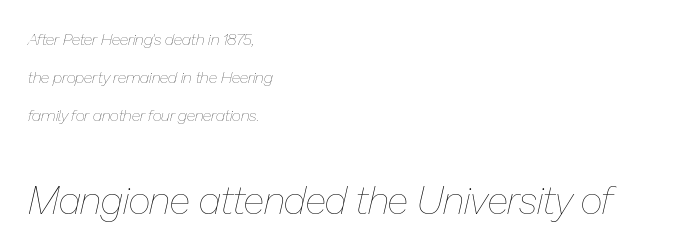
Q: Is the text bold? A: No.
Q: Is the text italic (slanted)? A: Yes, it leans right by about 13 degrees.
Q: Is the text underlined? A: No.
Q: How is the paragraph aligned? A: Left-aligned.
Q: Is the spacing between letters normal or unusually wide? A: Normal.
Q: Is the spacing between lines tight, normal or loose? A: Loose.
Q: Which block of text is set in a larger size, the first (top) or the second (bottom)? A: The second (bottom) one.
Q: Width (condensed, normal, or wide)? A: Normal.
Q: Stroke contrast? A: Low.
Q: x-height? A: Medium.
Q: Monospaced? A: No.
